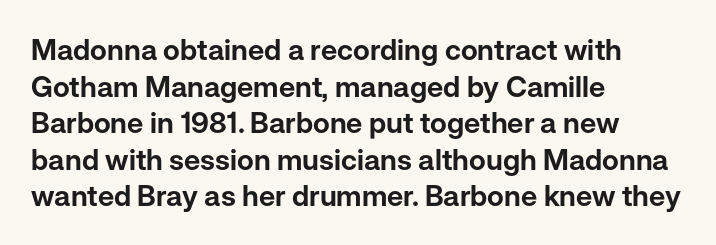
Q: Is the text italic (slanted)? A: No, it is upright.
Q: Is the typeface a serif or a sans-serif typeface? A: Sans-serif.
Q: Is the text underlined? A: No.
Q: How is the paragraph aligned? A: Left-aligned.
Q: Is the spacing between letters normal or unusually wide? A: Normal.
Q: Is the spacing between lines tight, normal or loose? A: Normal.
Q: Width (condensed, normal, or wide)? A: Normal.
Q: Stroke contrast? A: Low.
Q: x-height? A: Medium.
Q: Monospaced? A: No.
